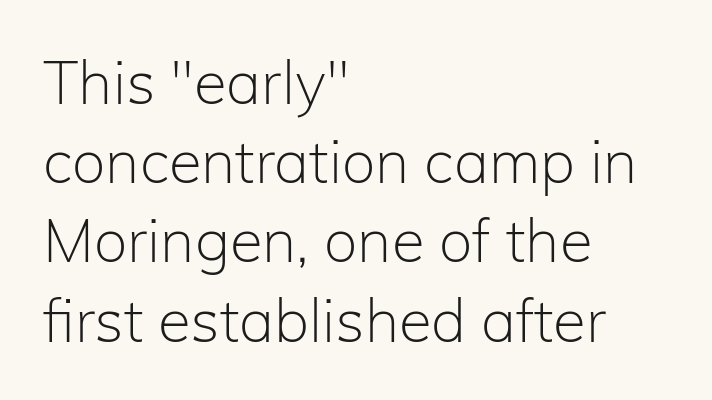
Regarding serifs, this sample does without them. Horizontal bands of white between lines are of average thickness. Here the designer chose a conventional face with non-uniform glyph widths. No extra ink here — the face is not bold. The axis of the letterforms is exactly vertical.
